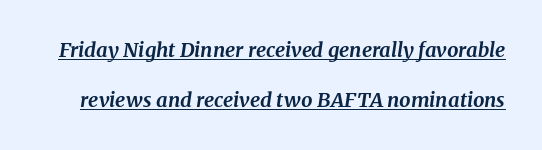
{"italic": "yes", "lean": "right", "slant_degrees": 8, "bold": "yes", "underline": "yes", "line_spacing": "loose", "line_spacing_ratio": 2.48, "letter_spacing": "normal", "letter_spacing_em": 0.0, "glyph_px": 20}
